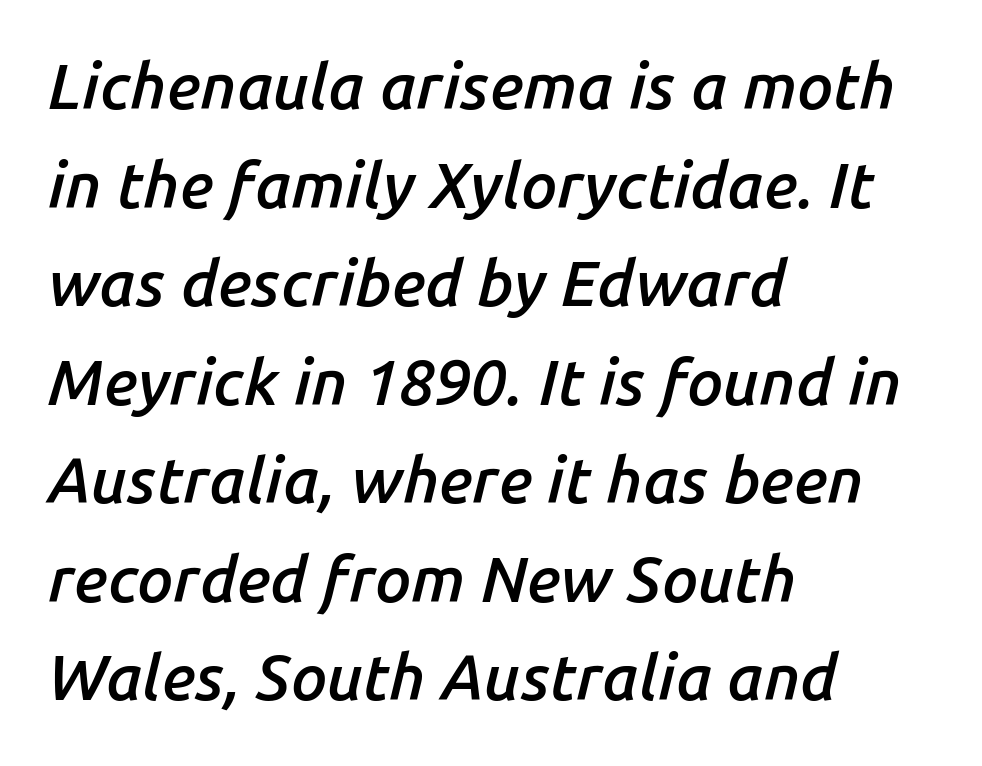
{"italic": "yes", "lean": "right", "slant_degrees": 14, "bold": "semi", "weight": "semibold", "width": "normal", "stroke_contrast": "low", "x_height": "medium", "monospaced": "no", "underline": "no", "align": "left", "line_spacing": "normal", "line_spacing_ratio": 1.54, "letter_spacing": "normal", "letter_spacing_em": 0.0, "glyph_px": 64}
